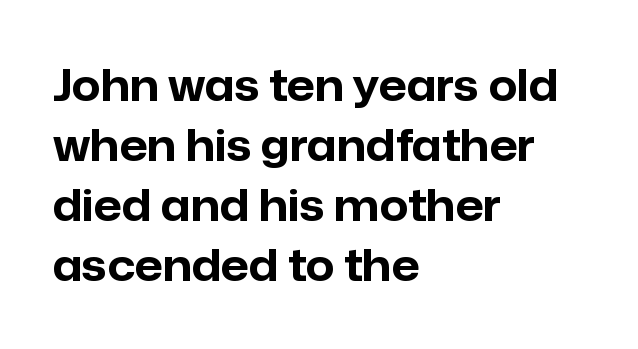
Q: Is the text bold? A: Yes.
Q: Is the text italic (slanted)? A: No, it is upright.
Q: Is the typeface a serif or a sans-serif typeface? A: Sans-serif.
Q: Is the text underlined? A: No.
Q: How is the paragraph aligned? A: Left-aligned.
Q: Is the spacing between letters normal or unusually wide? A: Normal.
Q: Is the spacing between lines tight, normal or loose? A: Normal.
Q: Width (condensed, normal, or wide)? A: Normal.
Q: Stroke contrast? A: Low.
Q: x-height? A: Medium.
Q: Monospaced? A: No.
